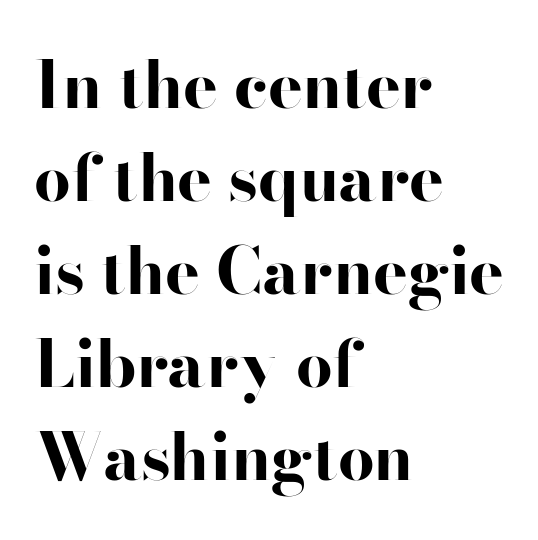
Q: Is the text bold? A: Yes.
Q: Is the text italic (slanted)? A: No, it is upright.
Q: Is the typeface a serif or a sans-serif typeface? A: Sans-serif.
Q: Is the text underlined? A: No.
Q: How is the paragraph aligned? A: Left-aligned.
Q: Is the spacing between letters normal or unusually wide? A: Normal.
Q: Is the spacing between lines tight, normal or loose? A: Normal.
Q: Width (condensed, normal, or wide)? A: Wide.
Q: Stroke contrast? A: High.
Q: x-height? A: Small.
Q: Monospaced? A: No.
